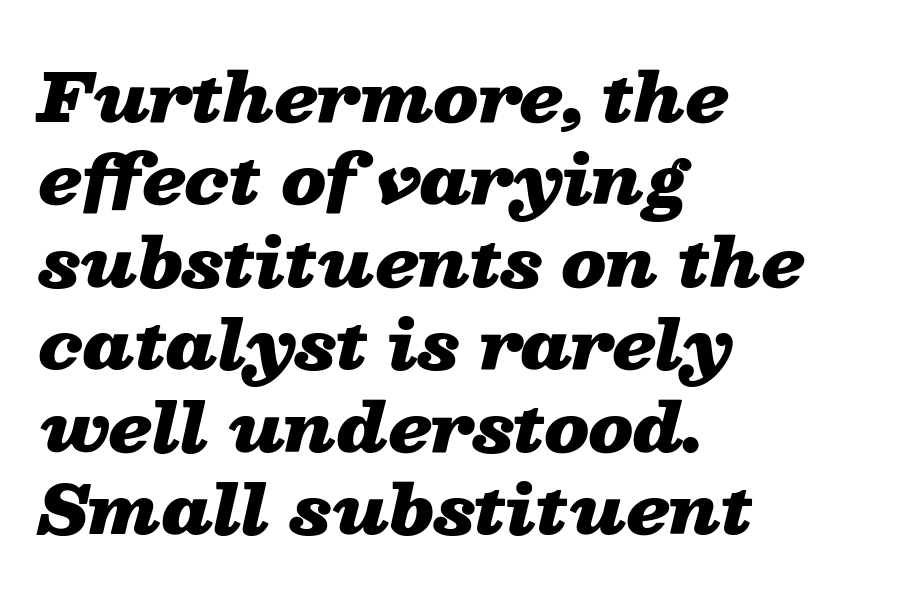
The image shows 66 px heavy, wide type, italic (leaning right); set left-aligned, normal line spacing (1.25x), normal letter spacing, not underlined; low stroke contrast and a medium x-height.
